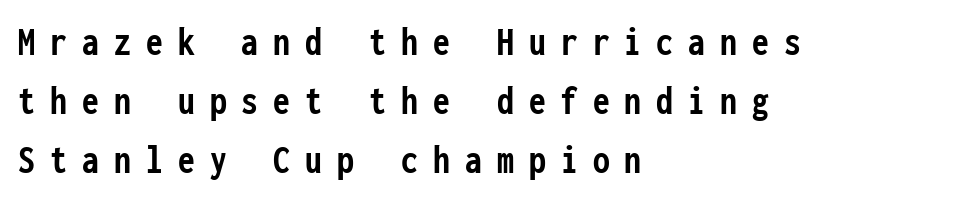
{"serif": "no", "italic": "no", "bold": "yes", "weight": "semibold", "width": "condensed", "stroke_contrast": "low", "x_height": "medium", "monospaced": "yes", "underline": "no", "align": "left", "line_spacing": "normal", "line_spacing_ratio": 1.41, "letter_spacing": "wide", "letter_spacing_em": 0.36, "glyph_px": 42}
